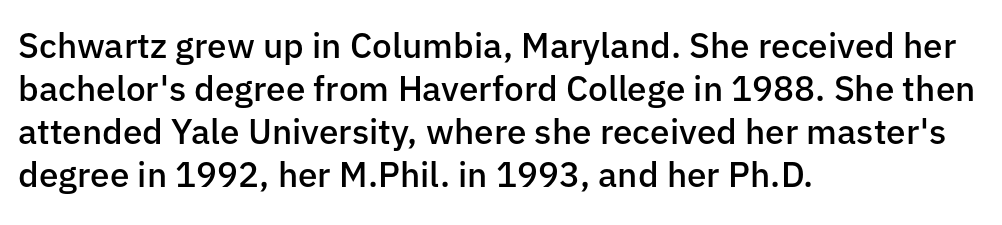
Q: Is the text bold? A: Semi-bold.
Q: Is the text italic (slanted)? A: No, it is upright.
Q: Is the typeface a serif or a sans-serif typeface? A: Sans-serif.
Q: Is the text underlined? A: No.
Q: How is the paragraph aligned? A: Left-aligned.
Q: Is the spacing between letters normal or unusually wide? A: Normal.
Q: Width (condensed, normal, or wide)? A: Normal.
Q: Stroke contrast? A: Low.
Q: x-height? A: Medium.
Q: Monospaced? A: No.
